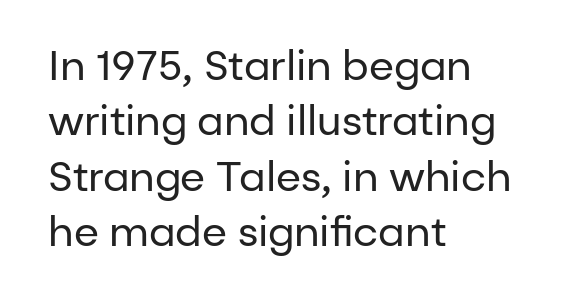
The image shows 41 px regular-weight sans-serif type, upright; set left-aligned, normal line spacing (1.35x), normal letter spacing, not underlined; low stroke contrast and a medium x-height.
